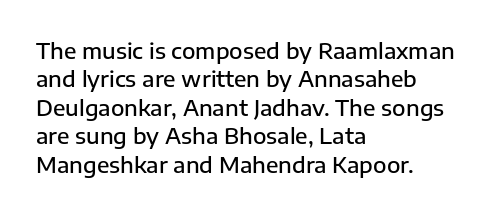
Q: Is the text bold? A: Semi-bold.
Q: Is the text italic (slanted)? A: No, it is upright.
Q: Is the text underlined? A: No.
Q: How is the paragraph aligned? A: Left-aligned.
Q: Is the spacing between letters normal or unusually wide? A: Normal.
Q: Is the spacing between lines tight, normal or loose? A: Normal.
